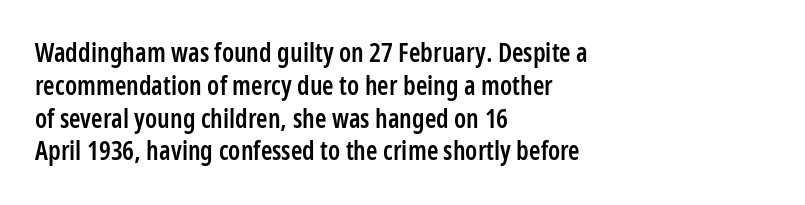
The image shows 26 px text type, upright; set left-aligned, normal line spacing (1.26x), normal letter spacing, not underlined.
